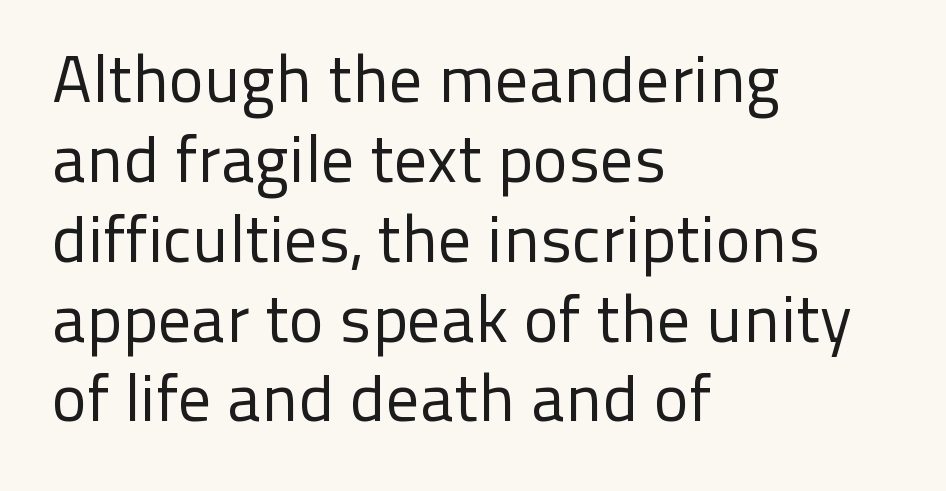
The image shows 66 px regular-weight sans-serif type, upright; set left-aligned, line spacing 1.21x, normal letter spacing, not underlined; low stroke contrast and a medium x-height.
